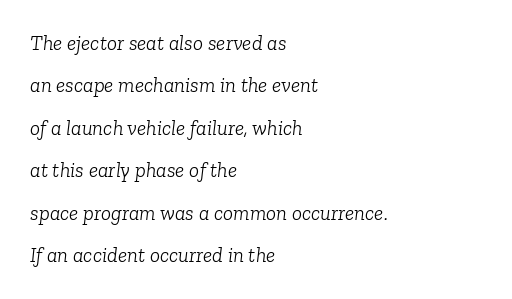
The image shows 21 px text type, italic (leaning right); set left-aligned, loose line spacing (2.02x), normal letter spacing, not underlined.
